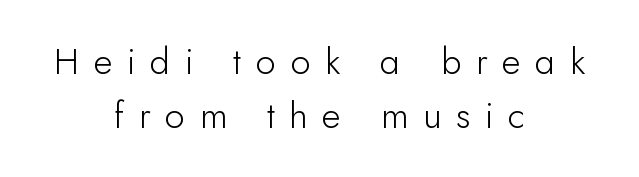
There is plenty of visible air inserted between adjacent glyphs. The weight tops out at a normal text grade. Varying glyph widths throughout — classic text-font behaviour. Designer's note — italics off, roman on.
